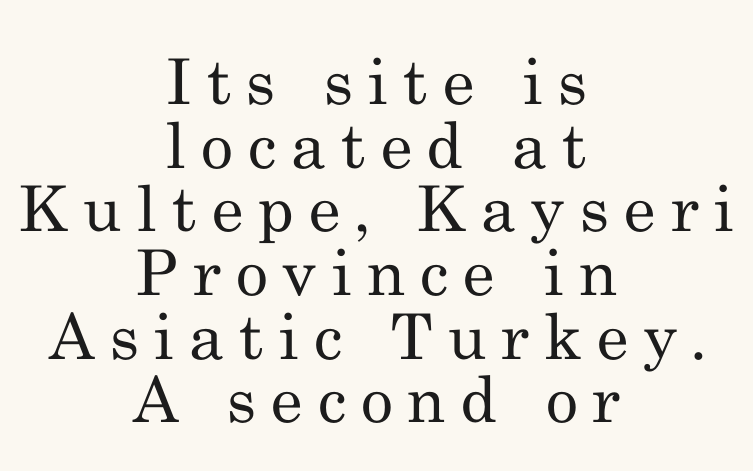
The image shows 63 px regular-weight serif type, upright; set centered, tight line spacing (1.01x), unusually wide letter spacing (+0.24 em), not underlined; medium stroke contrast and a small x-height.
